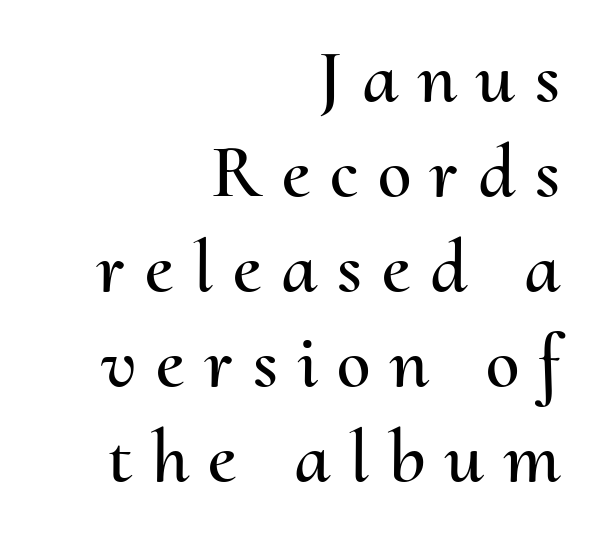
Q: Is the text italic (slanted)? A: No, it is upright.
Q: Is the text underlined? A: No.
Q: How is the paragraph aligned? A: Right-aligned.
Q: Is the spacing between letters normal or unusually wide? A: Unusually wide.
Q: Is the spacing between lines tight, normal or loose? A: Normal.
Q: Width (condensed, normal, or wide)? A: Normal.
Q: Stroke contrast? A: Medium.
Q: x-height? A: Small.
Q: Monospaced? A: No.
